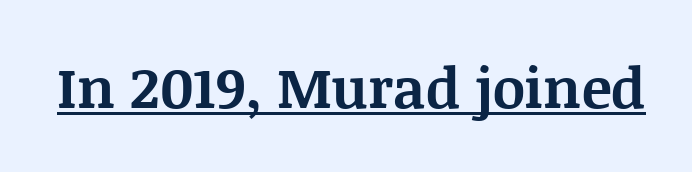
Q: Is the text bold? A: Yes.
Q: Is the text italic (slanted)? A: No, it is upright.
Q: Is the typeface a serif or a sans-serif typeface? A: Serif.
Q: Is the text underlined? A: Yes.
Q: Is the spacing between letters normal or unusually wide? A: Normal.
Q: Width (condensed, normal, or wide)? A: Normal.
Q: Stroke contrast? A: Medium.
Q: x-height? A: Large.
Q: Monospaced? A: No.
